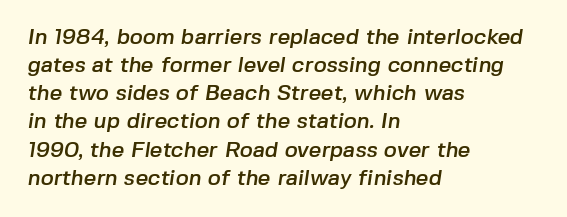
Q: Is the text underlined? A: No.
Q: How is the paragraph aligned? A: Left-aligned.
Q: Is the spacing between letters normal or unusually wide? A: Normal.
Q: Is the spacing between lines tight, normal or loose? A: Normal.
